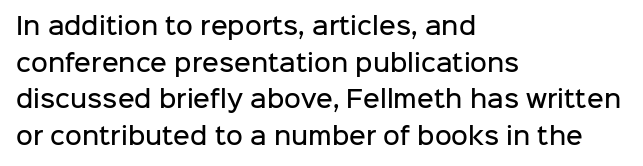
{"italic": "no", "bold": "semi", "underline": "no", "align": "left", "line_spacing": "normal", "line_spacing_ratio": 1.59, "letter_spacing": "normal", "letter_spacing_em": 0.0, "glyph_px": 23}
